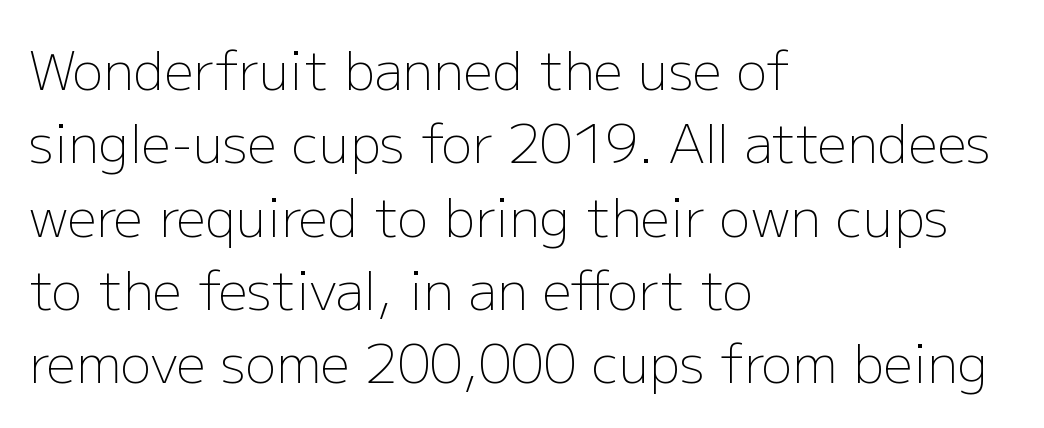
{"serif": "no", "italic": "no", "bold": "no", "weight": "light", "width": "normal", "stroke_contrast": "low", "x_height": "medium", "monospaced": "no", "underline": "no", "align": "left", "line_spacing": "normal", "line_spacing_ratio": 1.41, "letter_spacing": "normal", "letter_spacing_em": 0.0, "glyph_px": 52}
